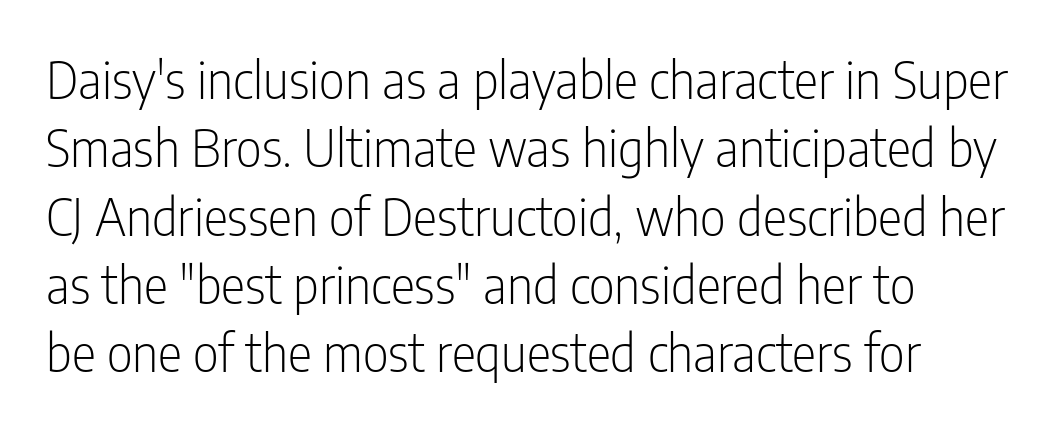
Q: Is the text bold? A: No.
Q: Is the text italic (slanted)? A: No, it is upright.
Q: Is the typeface a serif or a sans-serif typeface? A: Sans-serif.
Q: Is the text underlined? A: No.
Q: Is the spacing between letters normal or unusually wide? A: Normal.
Q: Is the spacing between lines tight, normal or loose? A: Normal.
Q: Width (condensed, normal, or wide)? A: Condensed.
Q: Stroke contrast? A: Low.
Q: x-height? A: Medium.
Q: Monospaced? A: No.
